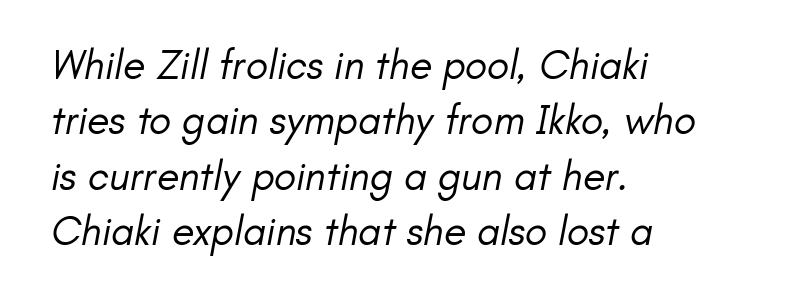
{"serif": "no", "bold": "no", "weight": "regular", "width": "normal", "stroke_contrast": "low", "x_height": "small", "monospaced": "no", "underline": "no", "align": "left", "line_spacing": "normal", "line_spacing_ratio": 1.35, "letter_spacing": "normal", "letter_spacing_em": 0.0, "glyph_px": 41}
